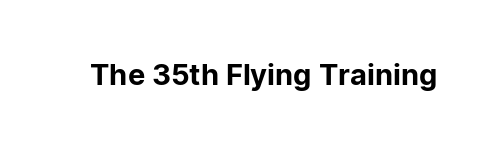
{"serif": "no", "italic": "no", "width": "normal", "stroke_contrast": "low", "x_height": "medium", "monospaced": "no", "underline": "no", "letter_spacing": "normal", "letter_spacing_em": 0.0, "glyph_px": 29}
